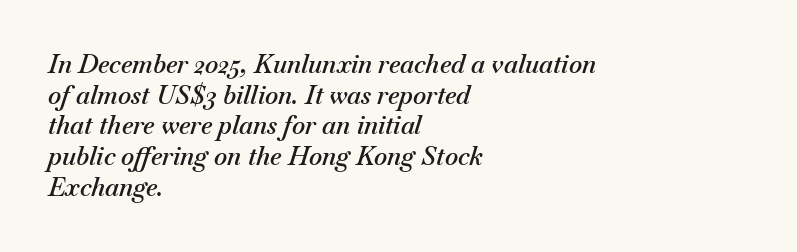
{"italic": "yes", "lean": "right", "slant_degrees": 18, "bold": "semi", "underline": "no", "align": "left", "line_spacing_ratio": 1.23, "letter_spacing": "normal", "letter_spacing_em": 0.0, "glyph_px": 25}
